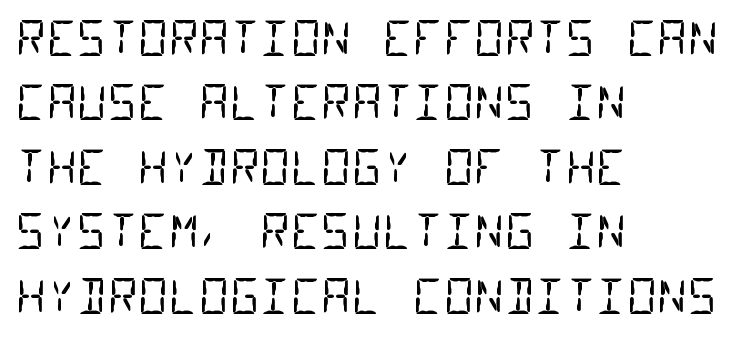
Q: Is the text bold? A: No.
Q: Is the typeface a serif or a sans-serif typeface? A: Sans-serif.
Q: Is the text underlined? A: No.
Q: How is the paragraph aligned? A: Left-aligned.
Q: Is the spacing between letters normal or unusually wide? A: Normal.
Q: Is the spacing between lines tight, normal or loose? A: Normal.
Q: Width (condensed, normal, or wide)? A: Condensed.
Q: Stroke contrast? A: Low.
Q: x-height? A: Large.
Q: Monospaced? A: Yes.
